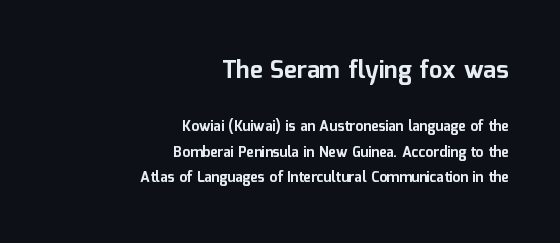
Block one is the big one; block two sits smaller underneath. How are the letters spaced? Ordinarily, with no added tracking. Plain, unruled lines of type. The face used here has the dense, thick strokes of a bold. Notice how the passage keeps a crisp vertical edge on the right only.
